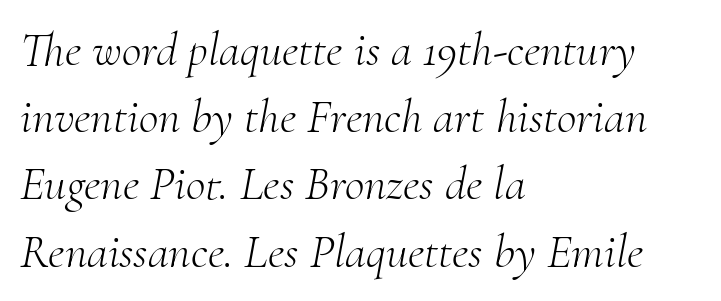
Q: Is the text bold? A: No.
Q: Is the text italic (slanted)? A: Yes, it leans right by about 10 degrees.
Q: Is the typeface a serif or a sans-serif typeface? A: Serif.
Q: Is the text underlined? A: No.
Q: How is the paragraph aligned? A: Left-aligned.
Q: Is the spacing between letters normal or unusually wide? A: Normal.
Q: Is the spacing between lines tight, normal or loose? A: Normal.
Q: Width (condensed, normal, or wide)? A: Normal.
Q: Stroke contrast? A: Medium.
Q: x-height? A: Small.
Q: Monospaced? A: No.
